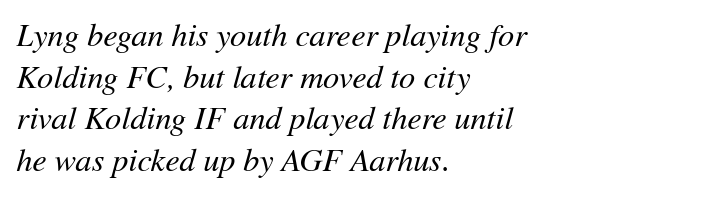
The rendering applies a slant to the glyphs. Normally led — the rows are evenly, conventionally spaced. A typesetter would call this proportional, since set widths differ per character. This reads as an unemphasized weight, regular at the heaviest. Teacher's note: observe the even left margin — that is flush-left alignment. Short note: letters normally spaced.
